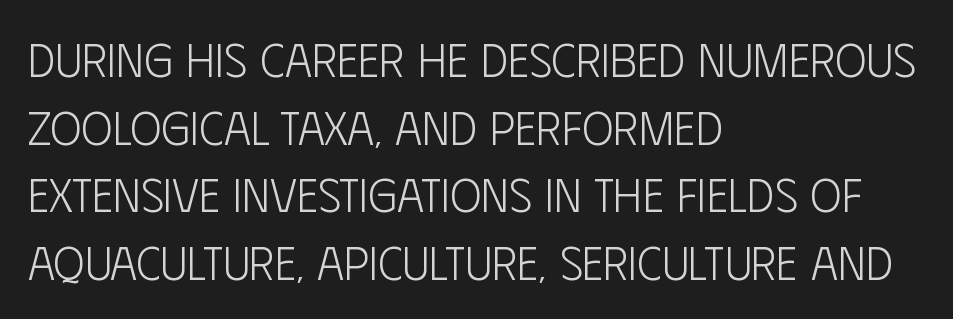
{"serif": "no", "italic": "no", "bold": "no", "weight": "light", "width": "condensed", "stroke_contrast": "low", "x_height": "large", "monospaced": "no", "underline": "no", "align": "left", "line_spacing": "normal", "line_spacing_ratio": 1.44, "letter_spacing": "normal", "letter_spacing_em": 0.0, "glyph_px": 47}
